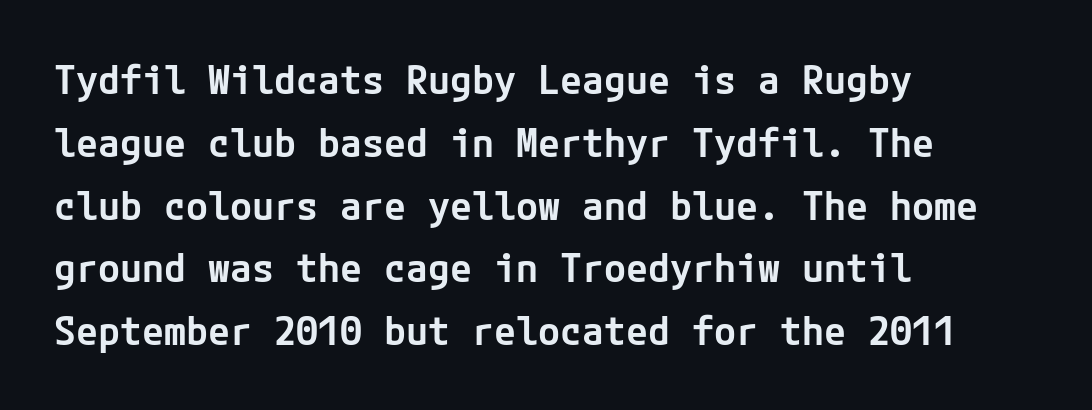
The image shows 40 px semibold sans-serif type, upright; set left-aligned, normal line spacing (1.57x), normal letter spacing, not underlined; low stroke contrast and a medium x-height.
